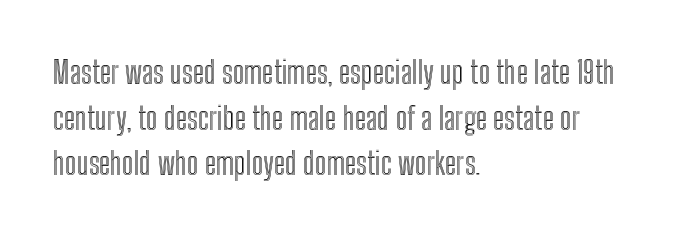
The image shows 31 px condensed type, upright; set left-aligned, normal line spacing (1.47x), normal letter spacing, not underlined; a medium x-height.
